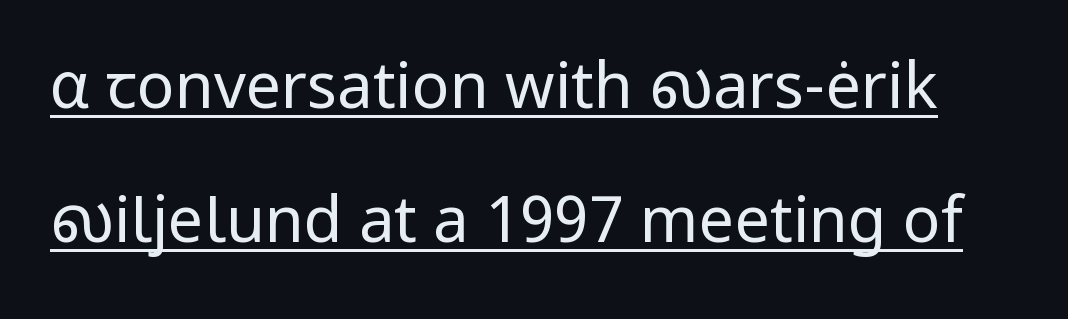
Q: Is the text bold? A: No.
Q: Is the text italic (slanted)? A: No, it is upright.
Q: Is the typeface a serif or a sans-serif typeface? A: Sans-serif.
Q: Is the text underlined? A: Yes.
Q: Is the spacing between letters normal or unusually wide? A: Normal.
Q: Is the spacing between lines tight, normal or loose? A: Loose.
Q: Width (condensed, normal, or wide)? A: Normal.
Q: Stroke contrast? A: Low.
Q: x-height? A: Medium.
Q: Monospaced? A: No.
